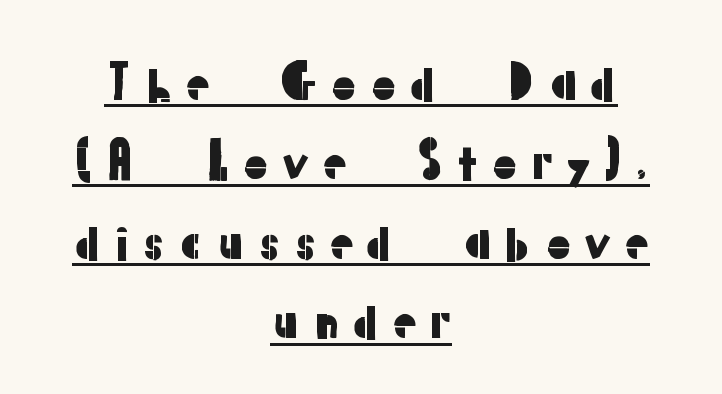
Q: Is the text italic (slanted)? A: No, it is upright.
Q: Is the typeface a serif or a sans-serif typeface? A: Sans-serif.
Q: Is the text underlined? A: Yes.
Q: How is the paragraph aligned? A: Centered.
Q: Is the spacing between letters normal or unusually wide? A: Unusually wide.
Q: Is the spacing between lines tight, normal or loose? A: Normal.
Q: Width (condensed, normal, or wide)? A: Normal.
Q: Stroke contrast? A: Low.
Q: x-height? A: Medium.
Q: Monospaced? A: No.
